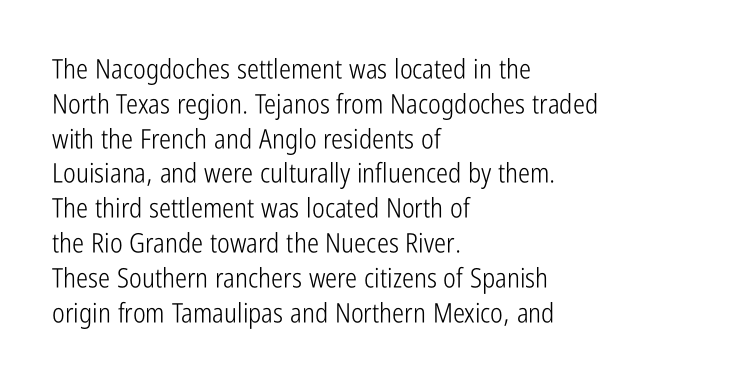
Q: Is the text bold? A: No.
Q: Is the text italic (slanted)? A: No, it is upright.
Q: Is the text underlined? A: No.
Q: How is the paragraph aligned? A: Left-aligned.
Q: Is the spacing between letters normal or unusually wide? A: Normal.
Q: Is the spacing between lines tight, normal or loose? A: Normal.
